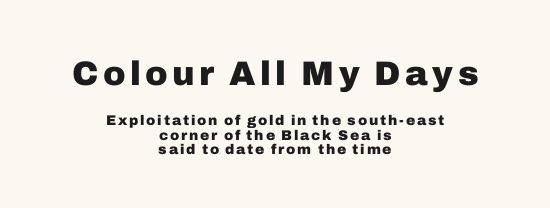
The image shows 34 px heavy sans-serif type, upright; set centered, tight line spacing (1.03x), not underlined; the first (top) block is 2.43x larger; low stroke contrast and a medium x-height.
